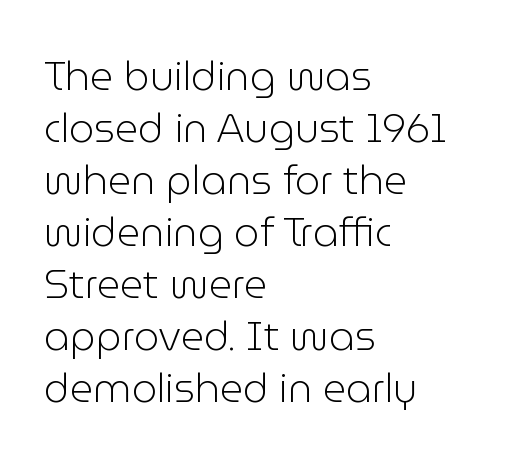
{"serif": "no", "italic": "no", "bold": "no", "weight": "light", "width": "normal", "stroke_contrast": "low", "x_height": "medium", "monospaced": "no", "underline": "no", "align": "left", "line_spacing": "normal", "line_spacing_ratio": 1.3, "letter_spacing": "normal", "letter_spacing_em": 0.0, "glyph_px": 40}
